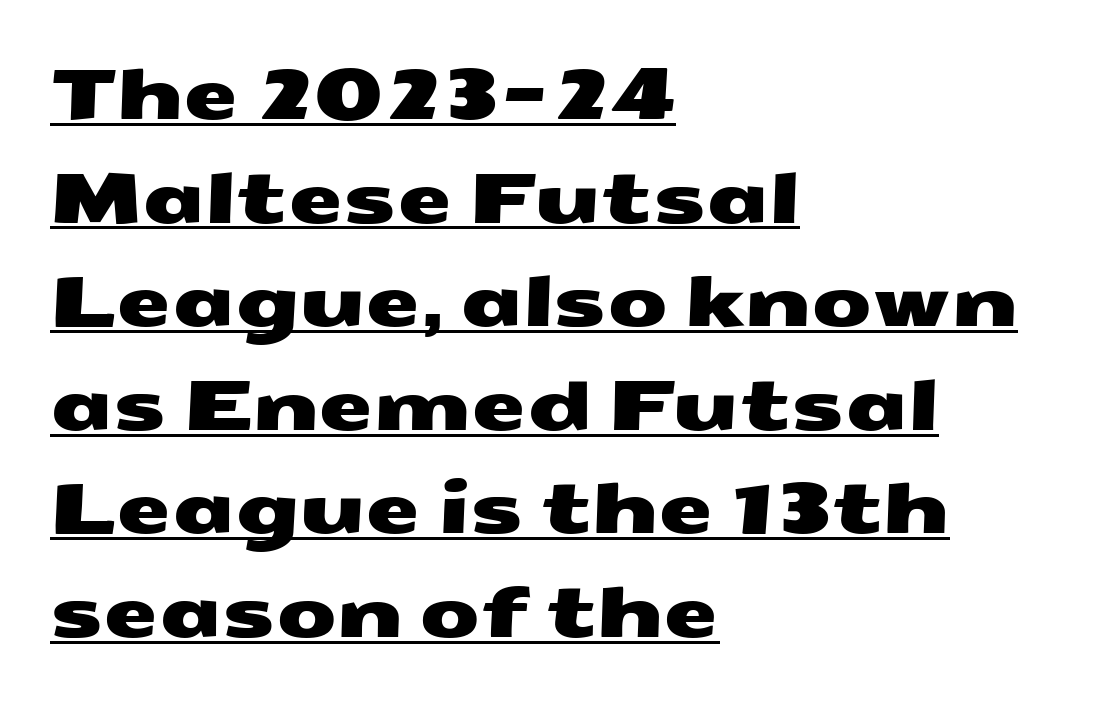
The image shows 70 px wide sans-serif type; set left-aligned, normal line spacing (1.48x), normal letter spacing, underlined; medium stroke contrast and a medium x-height.
